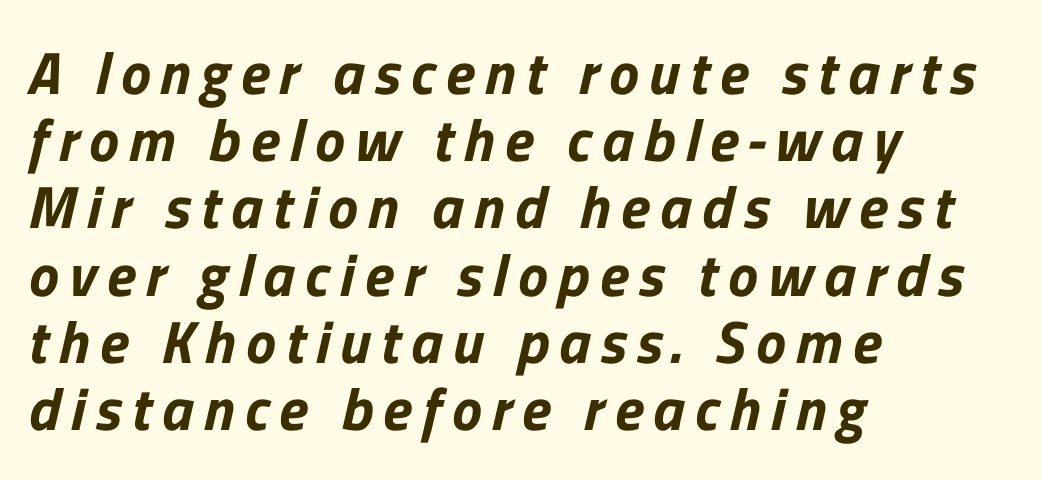
Typographically, this falls in the sans-serif category. These lines are set flush left with a ragged right edge. The letters advance in unequal steps, a hallmark of proportional type. Plain, unruled lines of type. In terms of leading, this rendering errs on the cramped side.
